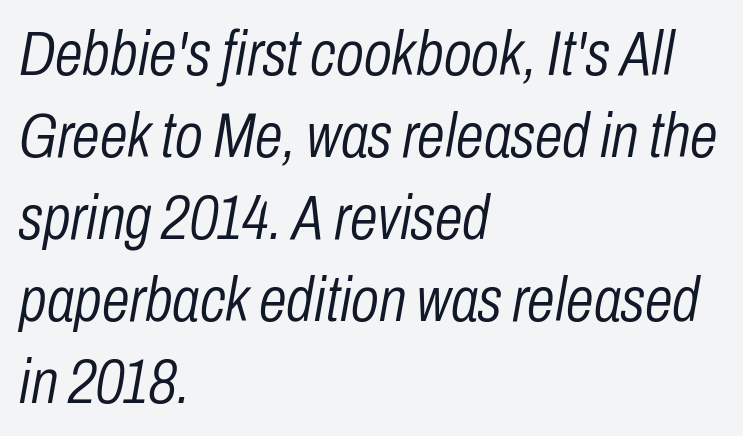
{"italic": "yes", "lean": "right", "slant_degrees": 10, "bold": "no", "weight": "light", "width": "condensed", "stroke_contrast": "low", "x_height": "medium", "monospaced": "no", "underline": "no", "align": "left", "line_spacing": "normal", "line_spacing_ratio": 1.3, "letter_spacing": "normal", "letter_spacing_em": 0.0, "glyph_px": 63}
